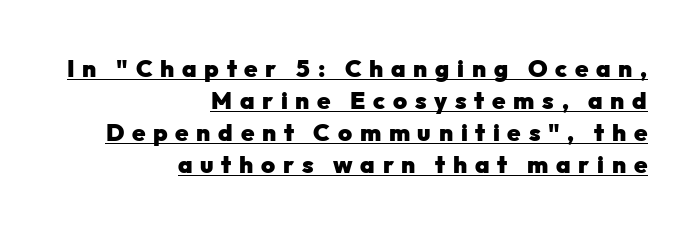
{"italic": "no", "bold": "yes", "underline": "yes", "align": "right", "line_spacing": "normal", "line_spacing_ratio": 1.34, "letter_spacing": "wide", "letter_spacing_em": 0.32, "glyph_px": 24}
